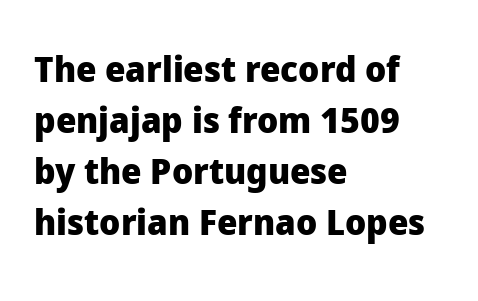
Italic? Not at all — the glyphs are vertical. Is this a fixed-width face? No — the glyphs have proportional, varying widths. The face used here is rendered with its standard letterfit. Descenders are the only things crossing below the line.
